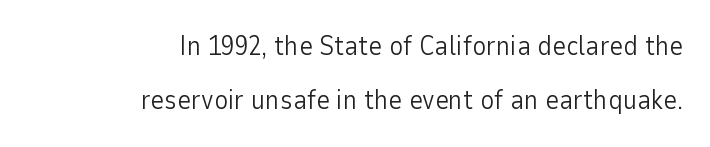
The image shows 27 px text type, upright; set right-aligned, loose line spacing (2.01x), normal letter spacing, not underlined.
